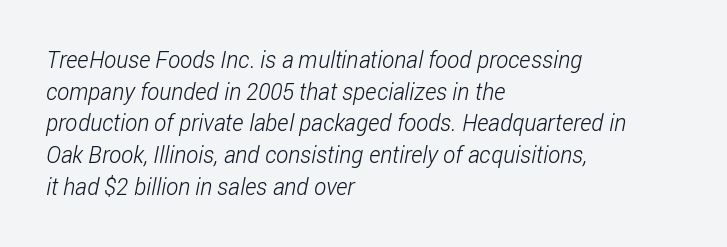
The image shows 23 px text type; set left-aligned, normal line spacing (1.38x), normal letter spacing, not underlined.
